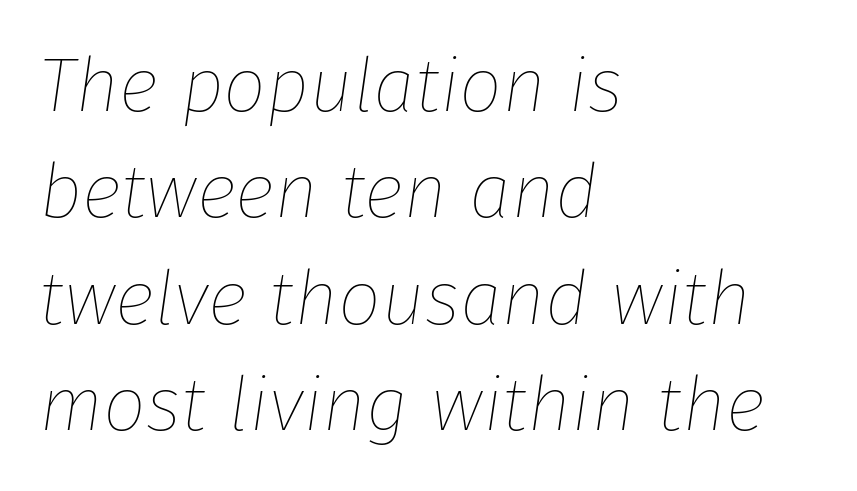
{"italic": "yes", "lean": "right", "slant_degrees": 8, "bold": "no", "weight": "thin", "width": "normal", "stroke_contrast": "low", "x_height": "medium", "monospaced": "no", "underline": "no", "align": "left", "line_spacing": "normal", "line_spacing_ratio": 1.4, "letter_spacing": "normal", "letter_spacing_em": 0.0, "glyph_px": 76}
